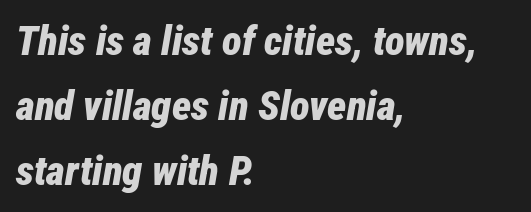
{"italic": "yes", "lean": "right", "slant_degrees": 12, "bold": "yes", "weight": "bold", "width": "condensed", "stroke_contrast": "low", "x_height": "medium", "monospaced": "no", "underline": "no", "align": "left", "line_spacing": "normal", "line_spacing_ratio": 1.58, "letter_spacing": "normal", "letter_spacing_em": 0.0, "glyph_px": 41}
